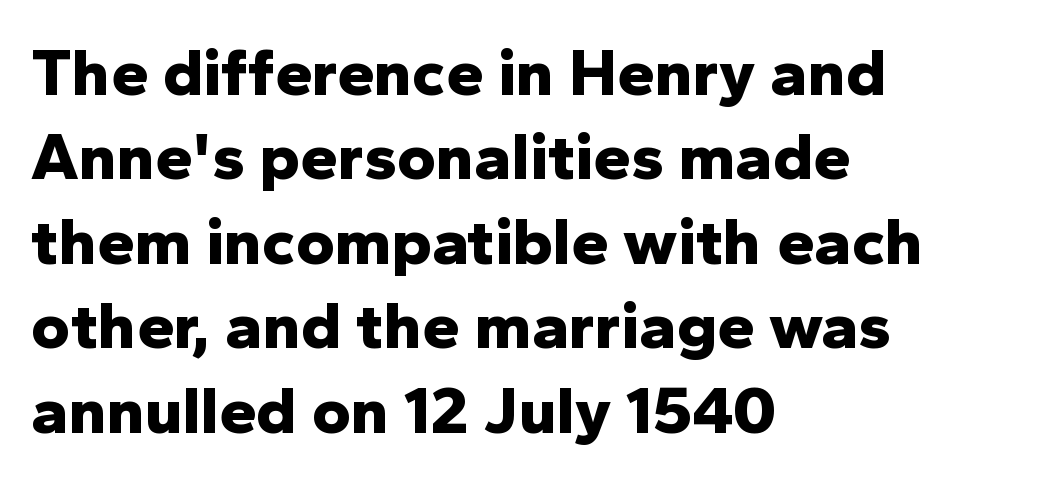
The image shows 67 px bold sans-serif type, upright; set left-aligned, normal line spacing (1.26x), normal letter spacing, not underlined; low stroke contrast and a medium x-height.
